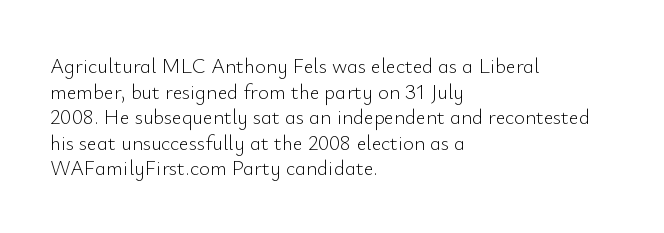
Q: Is the text bold? A: No.
Q: Is the text italic (slanted)? A: No, it is upright.
Q: Is the text underlined? A: No.
Q: How is the paragraph aligned? A: Left-aligned.
Q: Is the spacing between letters normal or unusually wide? A: Normal.
